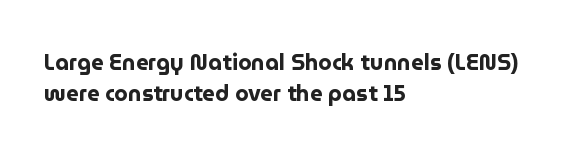
{"italic": "no", "bold": "yes", "underline": "no", "align": "left", "line_spacing": "normal", "line_spacing_ratio": 1.4, "letter_spacing": "normal", "letter_spacing_em": 0.0, "glyph_px": 22}
